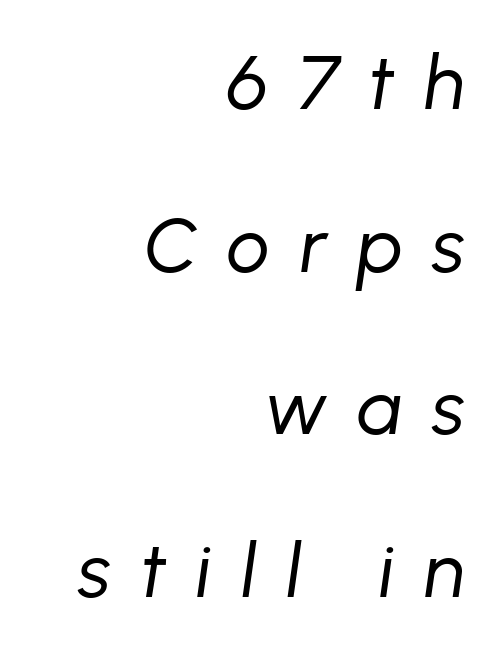
Q: Is the text bold? A: No.
Q: Is the text italic (slanted)? A: Yes, it leans right by about 8 degrees.
Q: Is the text underlined? A: No.
Q: How is the paragraph aligned? A: Right-aligned.
Q: Is the spacing between letters normal or unusually wide? A: Unusually wide.
Q: Is the spacing between lines tight, normal or loose? A: Loose.
Q: Width (condensed, normal, or wide)? A: Normal.
Q: Stroke contrast? A: Low.
Q: x-height? A: Medium.
Q: Monospaced? A: No.
